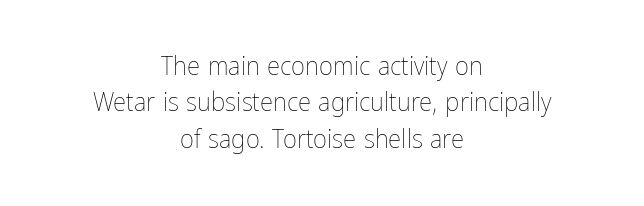
The letters sit at their default tracking, neither squeezed nor spread. Weight: in the light-to-regular range. The words here are not underlined. Interline gaps are of average width in this sample. Compared with a flush-left layout, this one balances lines on the center instead.
